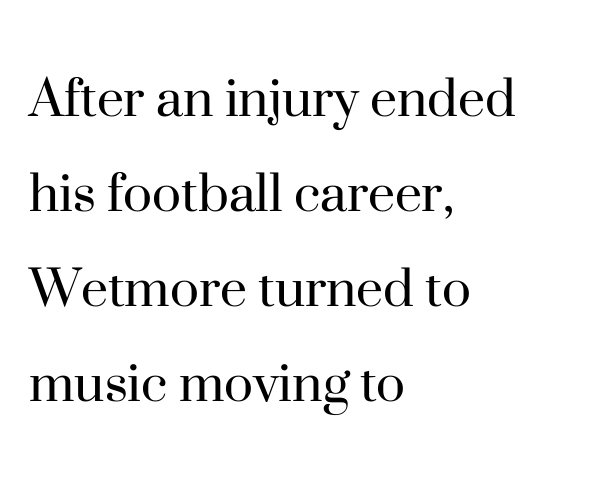
{"serif": "yes", "italic": "no", "bold": "no", "weight": "regular", "width": "normal", "stroke_contrast": "high", "x_height": "small", "monospaced": "no", "underline": "no", "align": "left", "line_spacing": "normal", "line_spacing_ratio": 1.56, "letter_spacing": "normal", "letter_spacing_em": 0.0, "glyph_px": 61}
